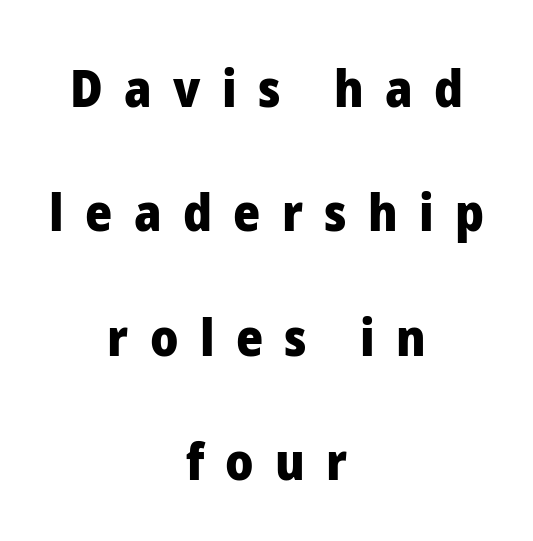
Baseline-to-baseline distance is far greater than the letter height. Designer's note — italics off, roman on. The string is rendered with underlining switched off. This is sans-serif lettering, the kind often seen on screens and signage. These words are printed bold, with thick strokes throughout.
